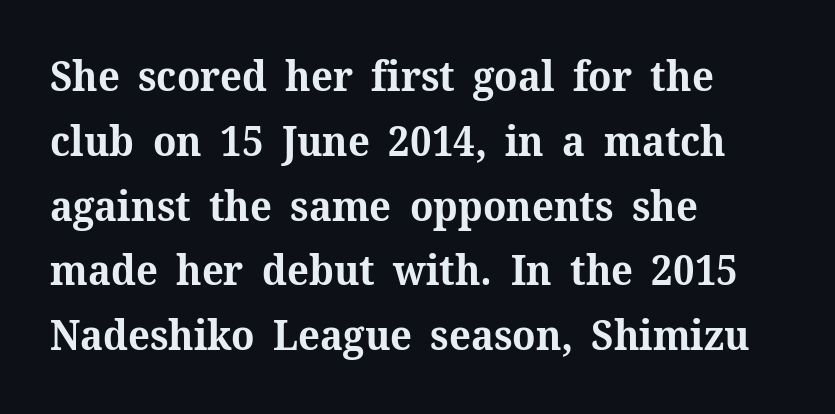
{"serif": "yes", "italic": "no", "bold": "yes", "weight": "bold", "width": "normal", "stroke_contrast": "medium", "x_height": "medium", "monospaced": "no", "underline": "no", "align": "left", "line_spacing": "normal", "line_spacing_ratio": 1.58, "letter_spacing": "normal", "letter_spacing_em": 0.0, "glyph_px": 41}
